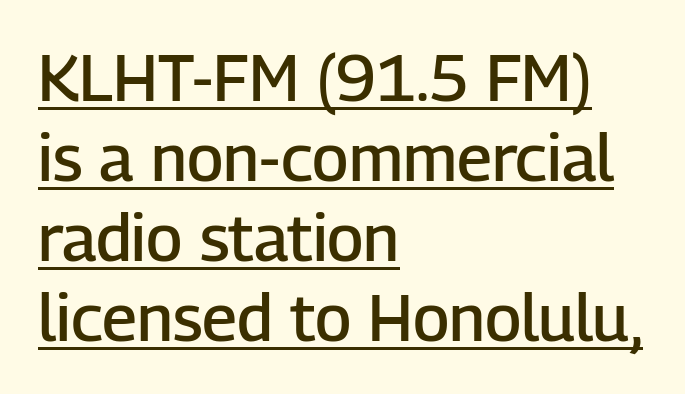
{"serif": "no", "italic": "no", "bold": "semi", "weight": "semibold", "width": "normal", "stroke_contrast": "low", "x_height": "medium", "monospaced": "no", "underline": "yes", "align": "left", "line_spacing_ratio": 1.23, "letter_spacing": "normal", "letter_spacing_em": 0.0, "glyph_px": 65}
